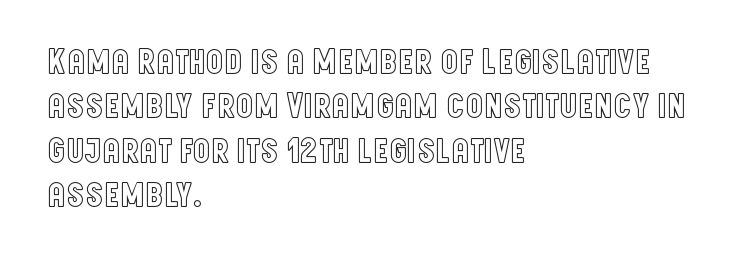
Baseline-to-baseline distance is the conventional proportion of letter height. Compared with typical body copy, the letter spacing here is the same. This sample is left-justified, so line endings fall wherever the words run out. The space directly below the letters is spotless.
